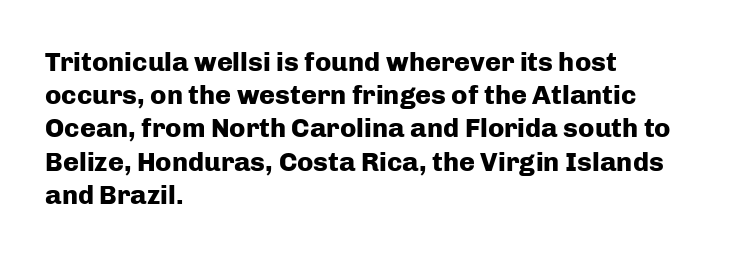
{"italic": "no", "bold": "yes", "underline": "no", "align": "left", "line_spacing_ratio": 1.23, "letter_spacing": "normal", "letter_spacing_em": 0.0, "glyph_px": 27}
